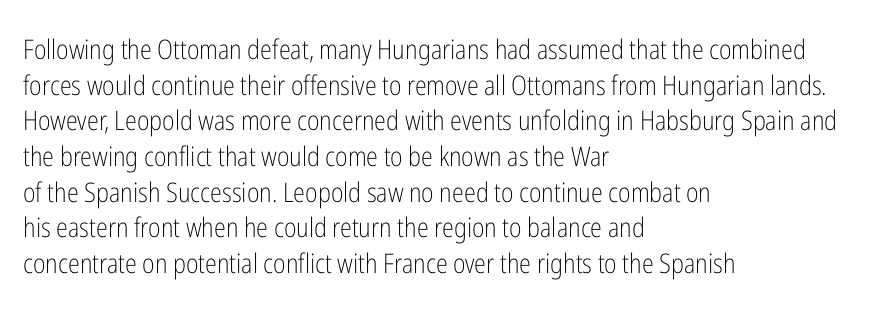
{"italic": "no", "bold": "no", "underline": "no", "align": "left", "line_spacing": "normal", "line_spacing_ratio": 1.32, "letter_spacing": "normal", "letter_spacing_em": 0.0, "glyph_px": 27}
